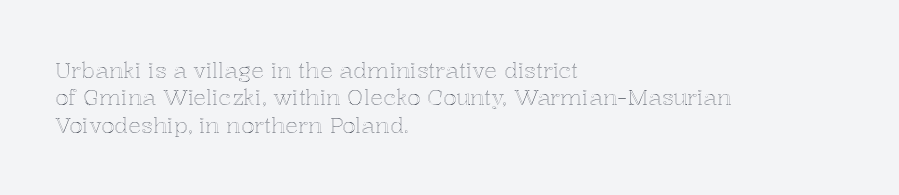
{"italic": "no", "underline": "no", "align": "left", "line_spacing_ratio": 1.24, "letter_spacing": "normal", "letter_spacing_em": 0.0, "glyph_px": 22}
